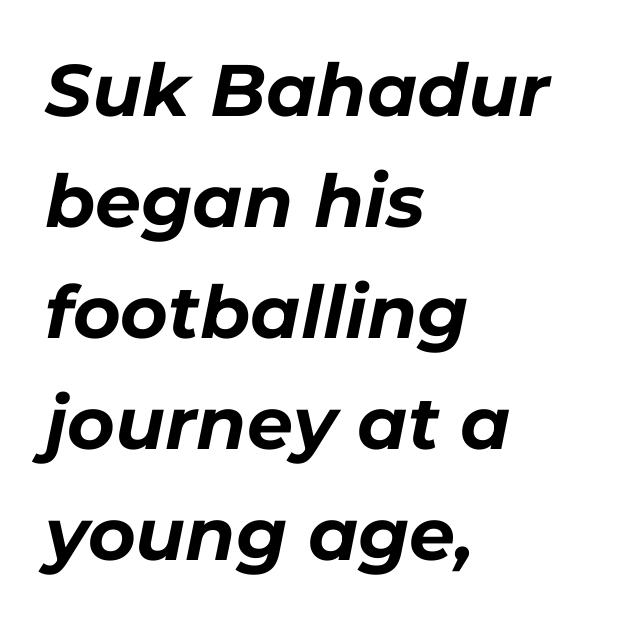
How are the letters spaced? Ordinarily, with no added tracking. If you drew a line through each stem, it would be angled. These lines stack with their left ends in a neat column. Set as a true bold cut, around the 700 mark. This sample keeps an unexceptional amount of space between lines. Looks like regular typesetting: each glyph gets only the width it needs.
